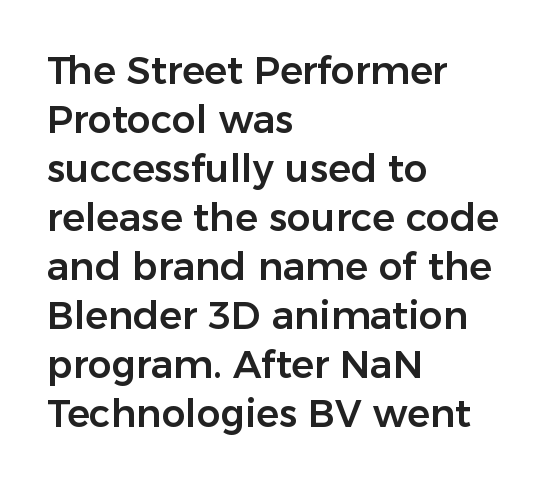
{"serif": "no", "italic": "no", "width": "normal", "stroke_contrast": "low", "x_height": "medium", "monospaced": "no", "underline": "no", "align": "left", "line_spacing": "normal", "line_spacing_ratio": 1.29, "letter_spacing": "normal", "letter_spacing_em": 0.0, "glyph_px": 38}
